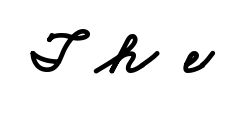
Q: Is the typeface a serif or a sans-serif typeface? A: Sans-serif.
Q: Is the text underlined? A: No.
Q: Is the spacing between letters normal or unusually wide? A: Unusually wide.
Q: Width (condensed, normal, or wide)? A: Wide.
Q: Stroke contrast? A: Low.
Q: x-height? A: Small.
Q: Monospaced? A: No.
